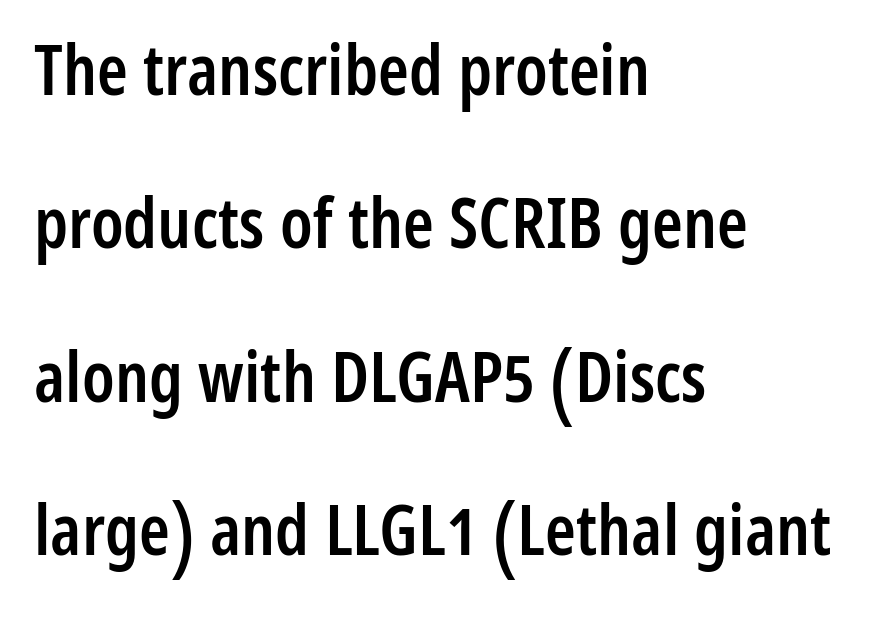
The image shows 70 px semibold, condensed sans-serif type, upright; set left-aligned, loose line spacing (2.19x), normal letter spacing, not underlined; low stroke contrast and a medium x-height.
